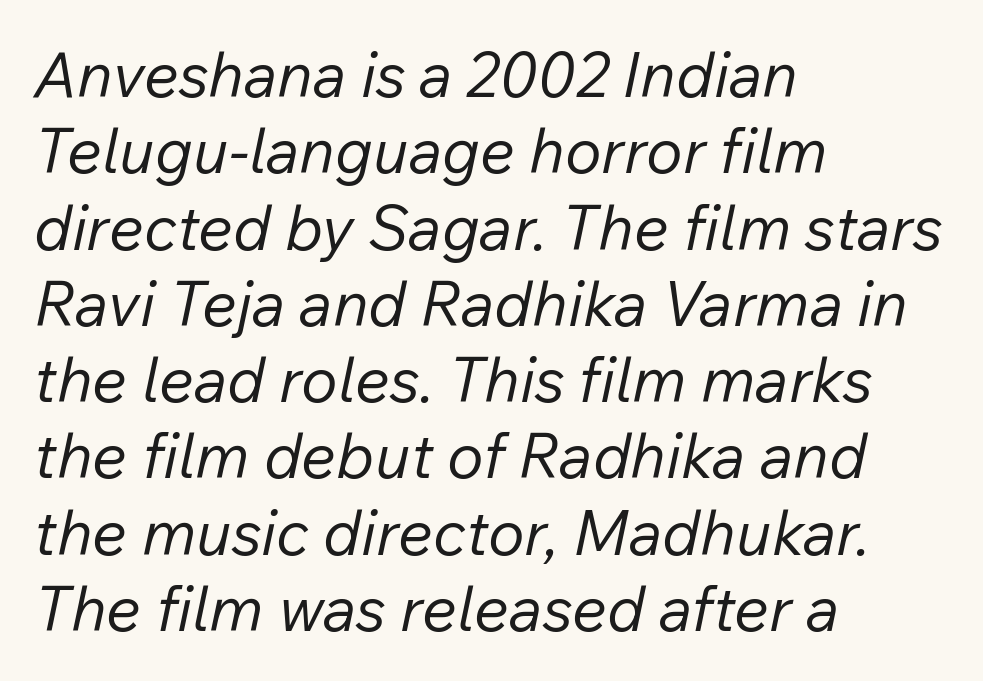
Q: Is the text bold? A: No.
Q: Is the text italic (slanted)? A: Yes, it leans right by about 12 degrees.
Q: Is the text underlined? A: No.
Q: How is the paragraph aligned? A: Left-aligned.
Q: Is the spacing between letters normal or unusually wide? A: Normal.
Q: Width (condensed, normal, or wide)? A: Normal.
Q: Stroke contrast? A: Low.
Q: x-height? A: Medium.
Q: Monospaced? A: No.
